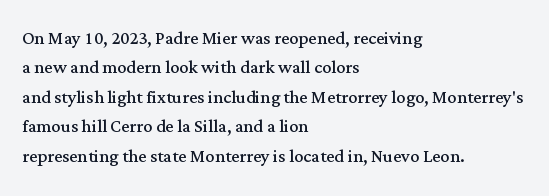
The image shows 23 px text type, upright; set left-aligned, normal line spacing (1.28x), normal letter spacing, not underlined.
